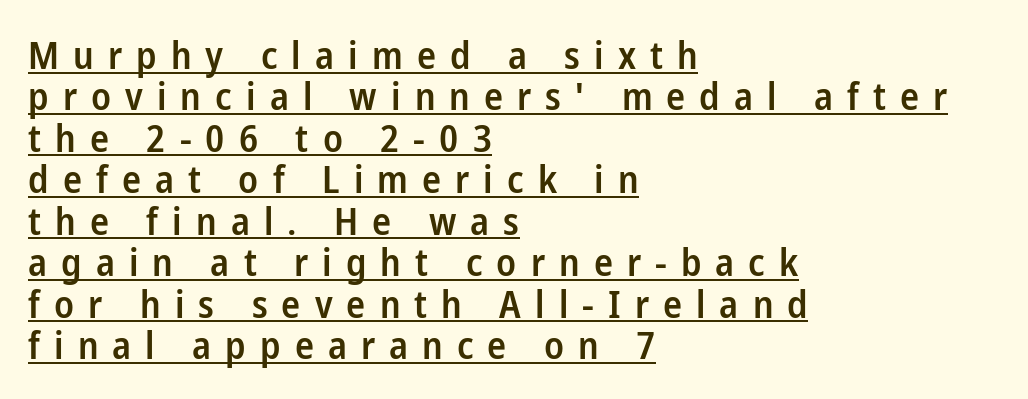
{"serif": "no", "italic": "no", "bold": "semi", "weight": "semibold", "width": "condensed", "stroke_contrast": "low", "x_height": "medium", "monospaced": "no", "underline": "yes", "align": "left", "line_spacing": "tight", "line_spacing_ratio": 1.09, "letter_spacing": "wide", "letter_spacing_em": 0.37, "glyph_px": 38}
